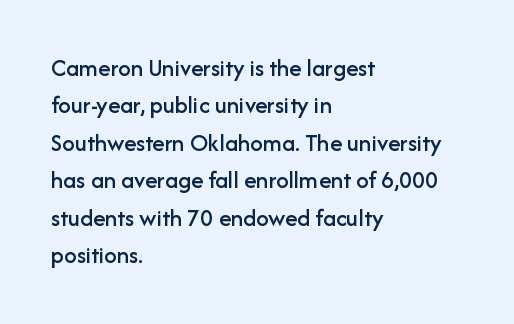
The rendering anchors every line to the left-hand side. The vertical gap from one line to the next is medium. The letterforms sit shoulder to shoulder at normal distance. Lines of text with bare space underneath. This is roman type, the default non-slanted kind.
